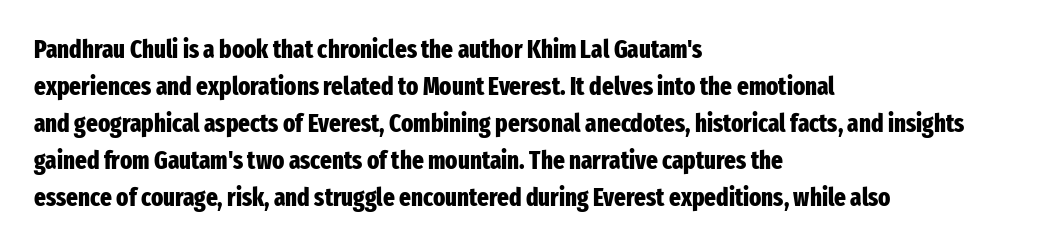
Horizontally, the lines are justified to the leading edge only. These words are printed bold, with thick strokes throughout. These lines sit exactly where default settings would place them. Every character sits straight up, as roman type does. Beneath every word, the page is bare.
